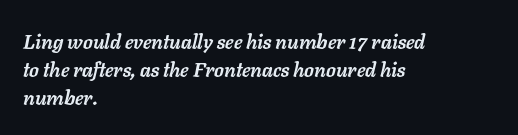
Strokes here are thick enough to call this a true bold. Compared with ordinary roman type, these characters are visibly tilted. Descender tails drop into unmarked territory. Short and long lines alike share a common starting point at left. The tracking reads as untouched default to a designer's eye. Evenly set lines give the paragraph a standard silhouette.
